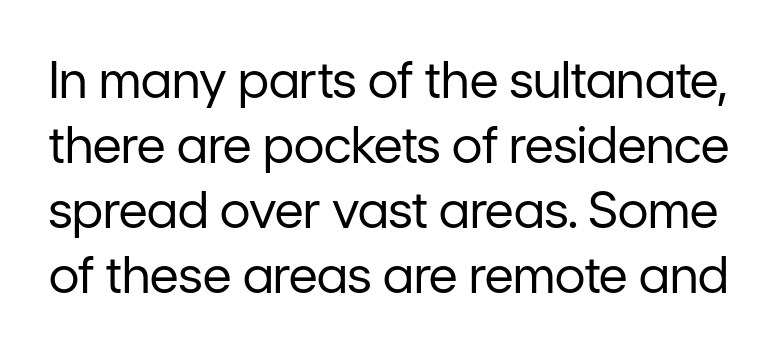
{"serif": "no", "italic": "no", "bold": "no", "weight": "regular", "width": "normal", "stroke_contrast": "low", "x_height": "medium", "monospaced": "no", "underline": "no", "line_spacing": "normal", "line_spacing_ratio": 1.3, "letter_spacing": "normal", "letter_spacing_em": 0.0, "glyph_px": 50}
